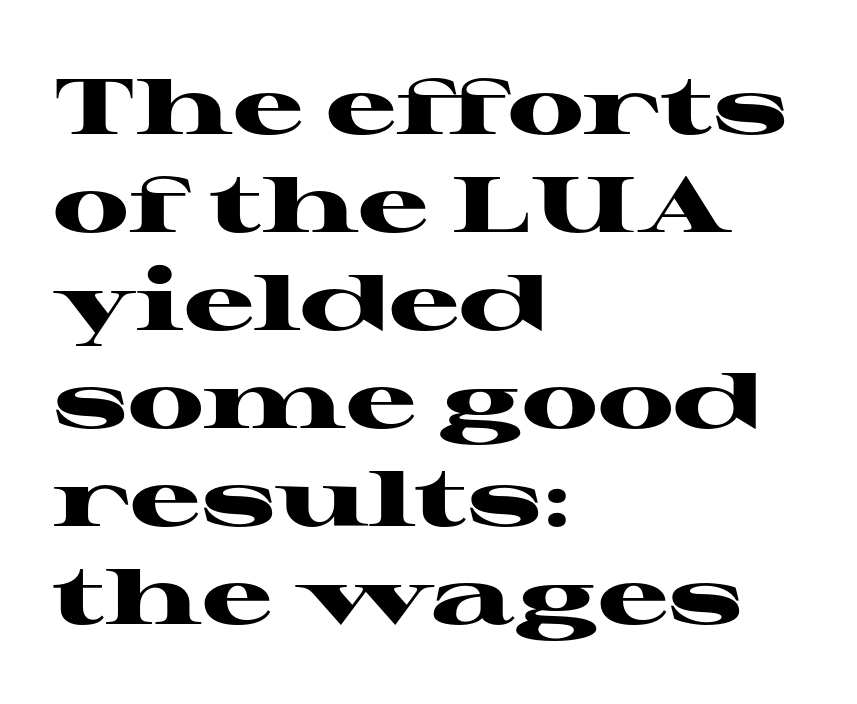
The image shows 79 px heavy, wide serif type, upright; set left-aligned, line spacing 1.24x, normal letter spacing, not underlined; high stroke contrast and a medium x-height.
